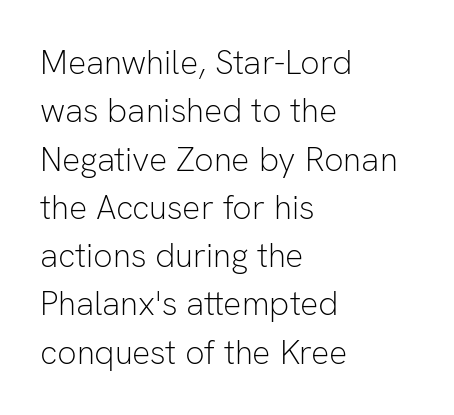
Q: Is the text bold? A: No.
Q: Is the text italic (slanted)? A: No, it is upright.
Q: Is the typeface a serif or a sans-serif typeface? A: Sans-serif.
Q: Is the text underlined? A: No.
Q: How is the paragraph aligned? A: Left-aligned.
Q: Is the spacing between letters normal or unusually wide? A: Normal.
Q: Is the spacing between lines tight, normal or loose? A: Normal.
Q: Width (condensed, normal, or wide)? A: Normal.
Q: Stroke contrast? A: Low.
Q: x-height? A: Medium.
Q: Monospaced? A: No.
